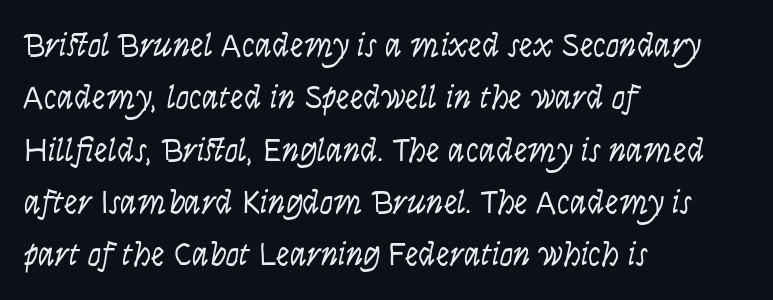
The image shows 34 px light, condensed type, italic (leaning right); set left-aligned, normal line spacing (1.54x), normal letter spacing, not underlined; low stroke contrast and a large x-height.
